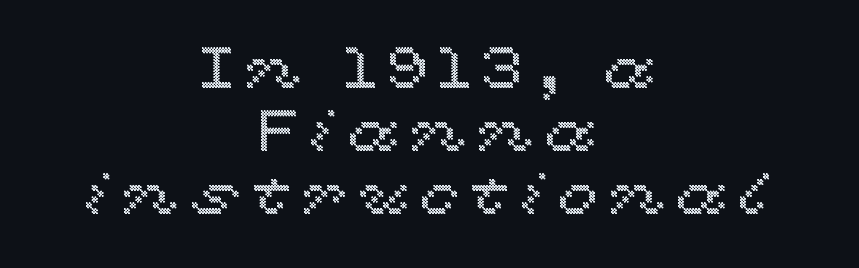
Q: Is the text italic (slanted)? A: Yes.
Q: Is the text underlined? A: No.
Q: How is the paragraph aligned? A: Centered.
Q: Is the spacing between lines tight, normal or loose? A: Tight.
Q: Width (condensed, normal, or wide)? A: Wide.
Q: x-height? A: Medium.
Q: Monospaced? A: No.
